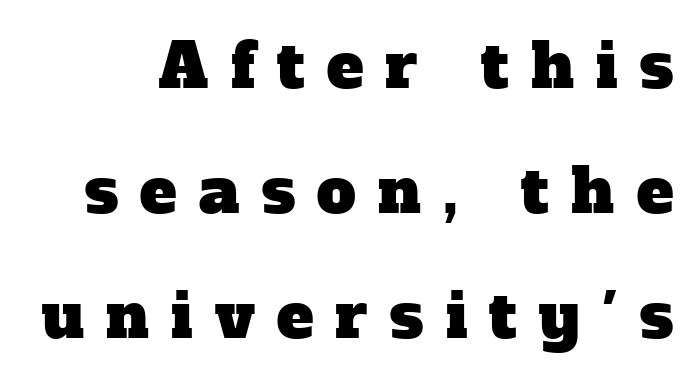
Q: Is the typeface a serif or a sans-serif typeface? A: Serif.
Q: Is the text underlined? A: No.
Q: Is the spacing between letters normal or unusually wide? A: Unusually wide.
Q: Is the spacing between lines tight, normal or loose? A: Loose.
Q: Width (condensed, normal, or wide)? A: Normal.
Q: Stroke contrast? A: Low.
Q: x-height? A: Medium.
Q: Monospaced? A: No.
